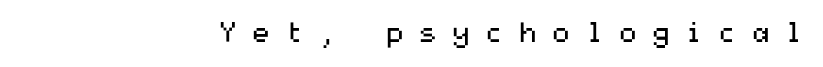
The image shows 28 px regular-weight, wide sans-serif type, upright; set right-aligned, unusually wide letter spacing (+0.49 em), not underlined; medium stroke contrast and a medium x-height.
